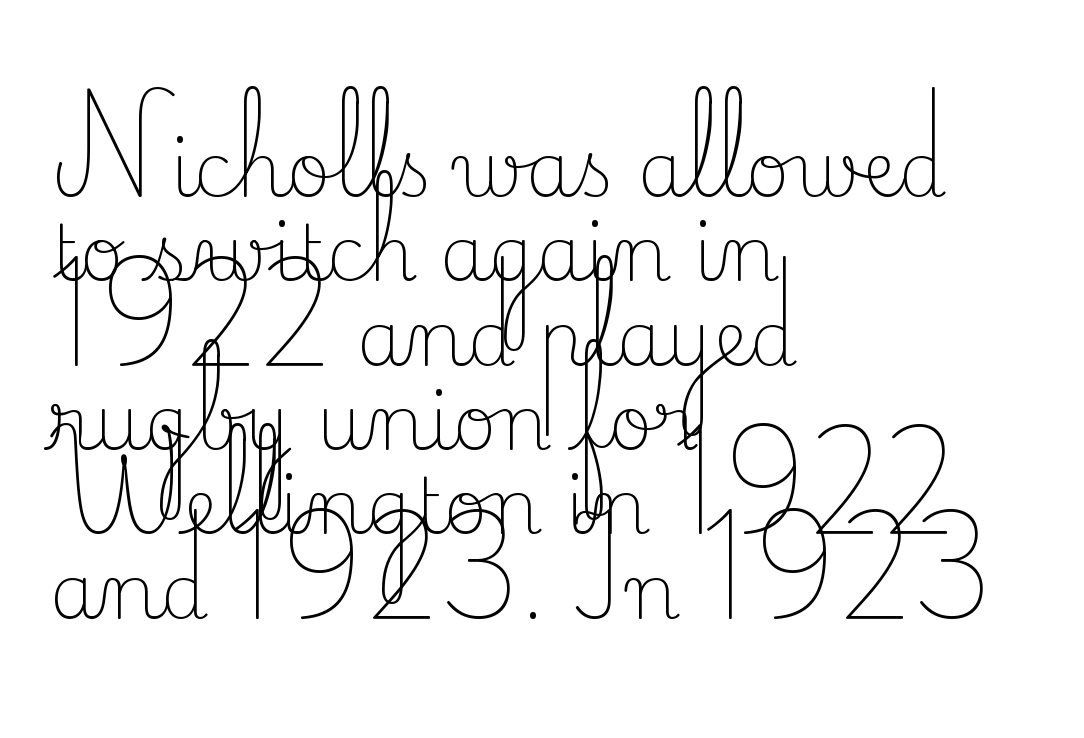
{"serif": "yes", "italic": "no", "bold": "no", "weight": "light", "width": "normal", "stroke_contrast": "low", "x_height": "small", "monospaced": "no", "underline": "no", "align": "left", "line_spacing": "tight", "line_spacing_ratio": 1.11, "letter_spacing": "normal", "letter_spacing_em": 0.0, "glyph_px": 76}
